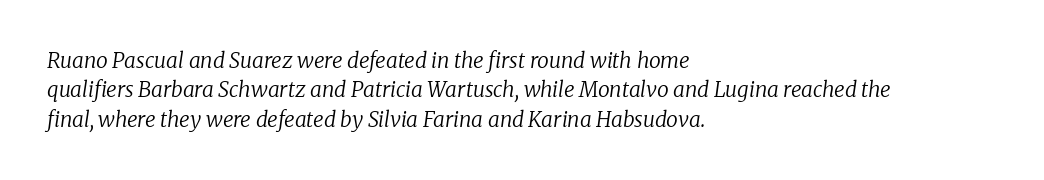
{"italic": "yes", "lean": "right", "slant_degrees": 8, "bold": "no", "underline": "no", "align": "left", "line_spacing": "normal", "line_spacing_ratio": 1.4, "letter_spacing": "normal", "letter_spacing_em": 0.0, "glyph_px": 21}
